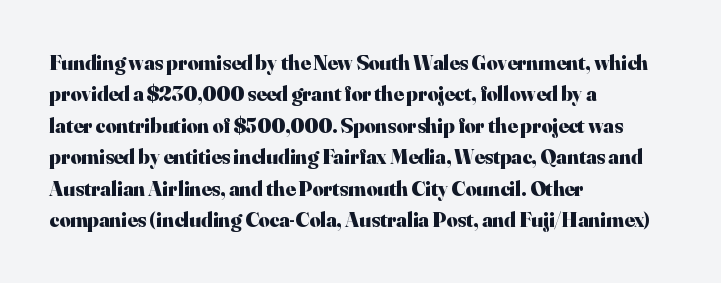
Q: Is the text bold? A: Yes.
Q: Is the text italic (slanted)? A: No, it is upright.
Q: Is the text underlined? A: No.
Q: How is the paragraph aligned? A: Left-aligned.
Q: Is the spacing between letters normal or unusually wide? A: Normal.
Q: Is the spacing between lines tight, normal or loose? A: Normal.
